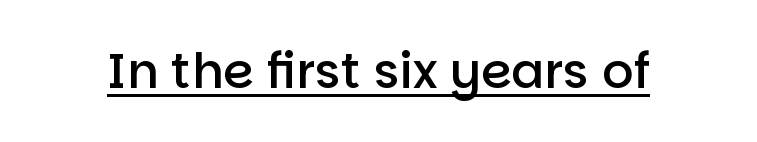
Serifs: no, the terminals of the letterforms are clean. These words are printed semibold, heavier than regular yet not bold. Check the space under the baseline: a stroke is drawn there. Each letter keeps its own natural width here, so spacing adapts to shape. Does the lettering tilt? It doesn't — this is upright.
